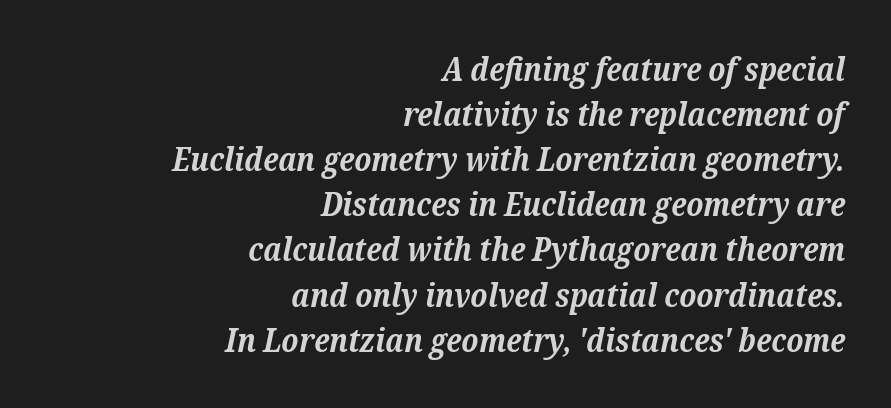
Q: Is the text bold? A: Yes.
Q: Is the text italic (slanted)? A: Yes, it leans right by about 12 degrees.
Q: Is the typeface a serif or a sans-serif typeface? A: Serif.
Q: Is the text underlined? A: No.
Q: How is the paragraph aligned? A: Right-aligned.
Q: Is the spacing between letters normal or unusually wide? A: Normal.
Q: Is the spacing between lines tight, normal or loose? A: Normal.
Q: Width (condensed, normal, or wide)? A: Normal.
Q: Stroke contrast? A: Medium.
Q: x-height? A: Medium.
Q: Monospaced? A: No.
